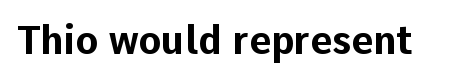
The image shows 38 px bold sans-serif type, upright; set normal letter spacing, not underlined; low stroke contrast and a medium x-height.
